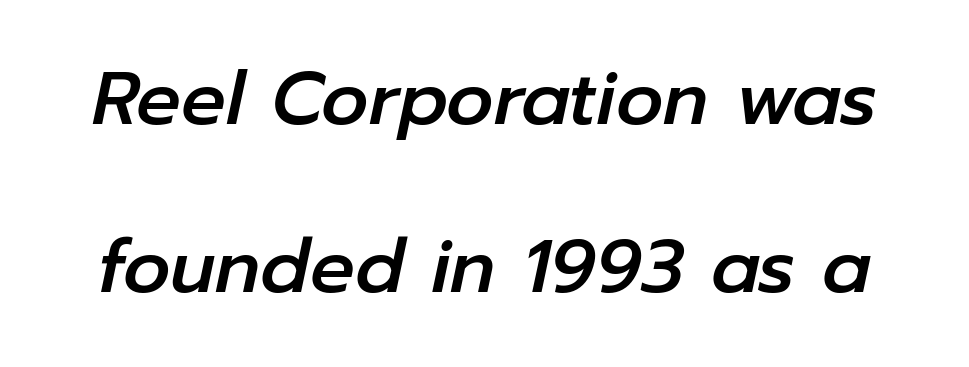
The image shows 74 px text type, italic (leaning right); set loose line spacing (2.27x), normal letter spacing, not underlined; low stroke contrast and a medium x-height.
